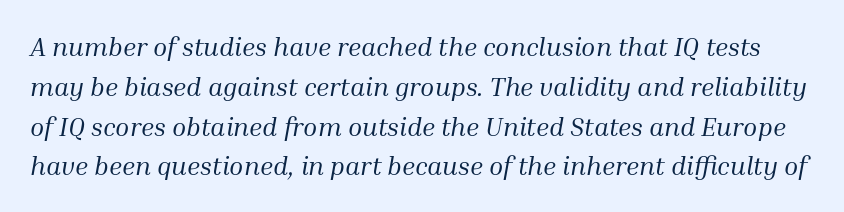
{"italic": "yes", "lean": "right", "slant_degrees": 10, "bold": "no", "underline": "no", "line_spacing": "normal", "line_spacing_ratio": 1.53, "letter_spacing": "normal", "letter_spacing_em": 0.0, "glyph_px": 26}
